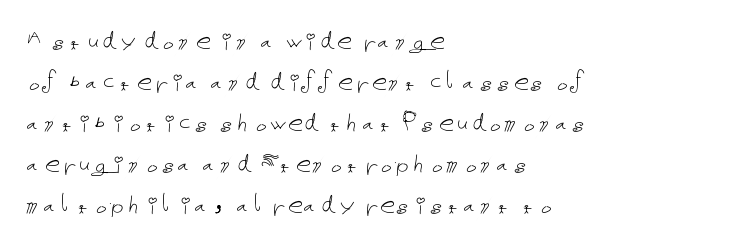
A student would call this left alignment; a typographer would say flush left, rag right. Every character sits straight up, as roman type does. Leading: standard. The weight tops out at a normal text grade. You could call the tracking neutral — neither tight nor loose. Any mark beneath the type? The region is blank.
